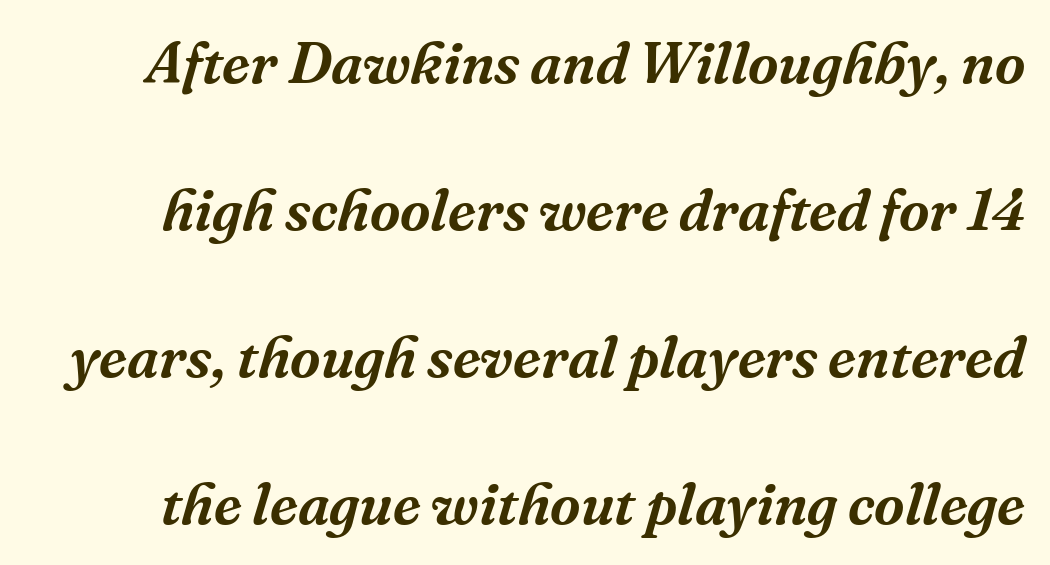
Q: Is the text italic (slanted)? A: Yes, it leans right by about 16 degrees.
Q: Is the typeface a serif or a sans-serif typeface? A: Serif.
Q: Is the text underlined? A: No.
Q: Is the spacing between letters normal or unusually wide? A: Normal.
Q: Is the spacing between lines tight, normal or loose? A: Loose.
Q: Width (condensed, normal, or wide)? A: Normal.
Q: Stroke contrast? A: Medium.
Q: x-height? A: Medium.
Q: Monospaced? A: No.
